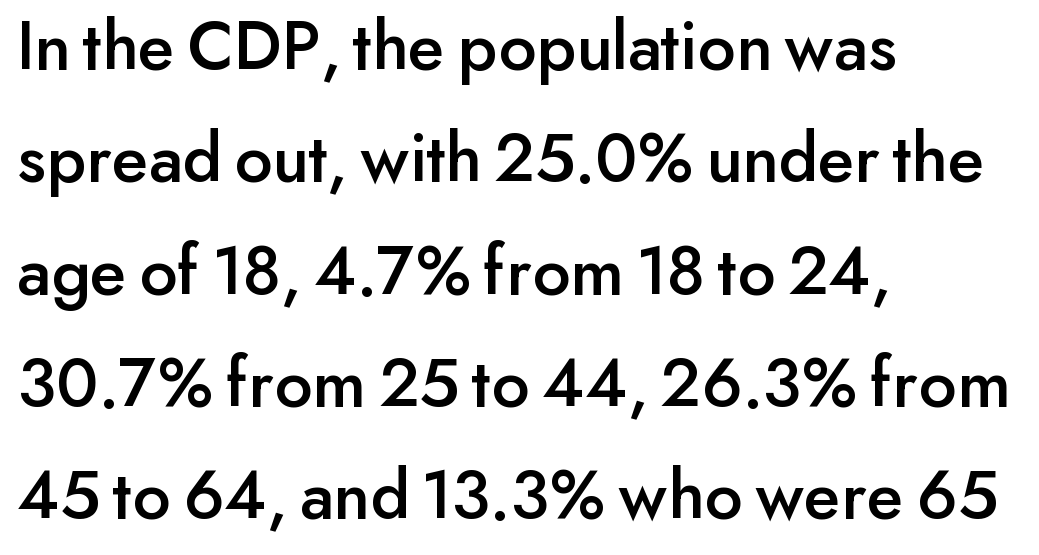
In terms of letterform style, serifs are entirely absent. Each letter keeps its own natural width here, so spacing adapts to shape. Descenders are the only things crossing below the line. Students, observe: this is what conventionally led text looks like. Inter-character spacing is left at the font's built-in metrics.
